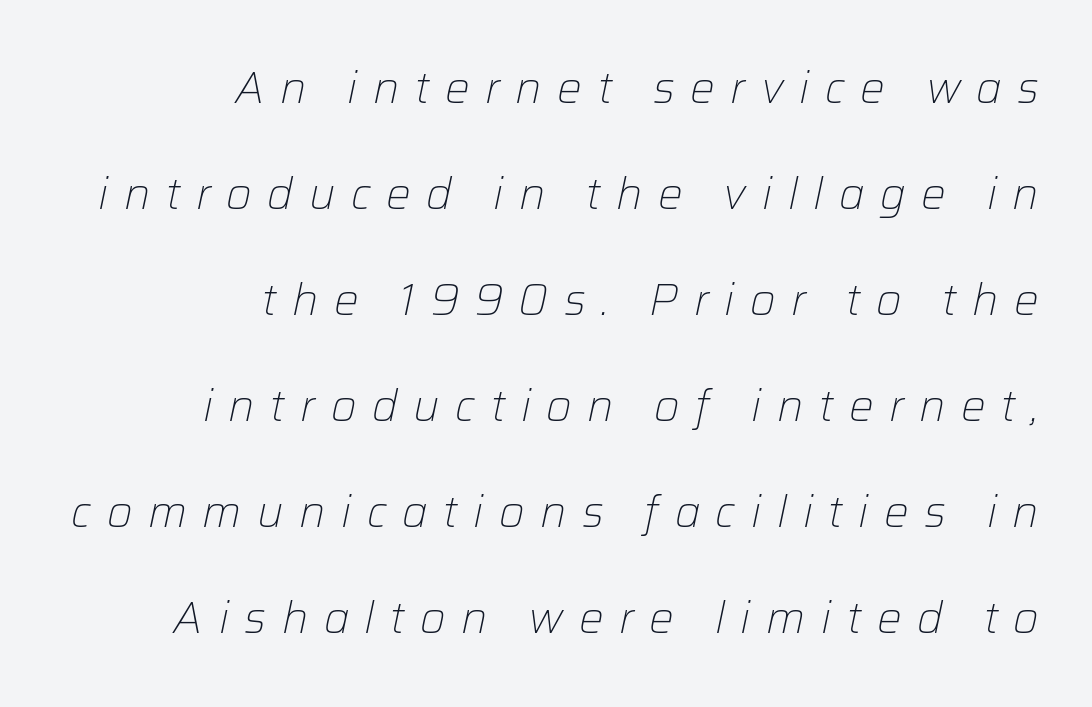
{"italic": "yes", "lean": "right", "slant_degrees": 12, "bold": "no", "weight": "light", "width": "normal", "stroke_contrast": "low", "x_height": "medium", "monospaced": "no", "underline": "no", "align": "right", "line_spacing": "loose", "line_spacing_ratio": 2.41, "letter_spacing": "wide", "letter_spacing_em": 0.35, "glyph_px": 44}
